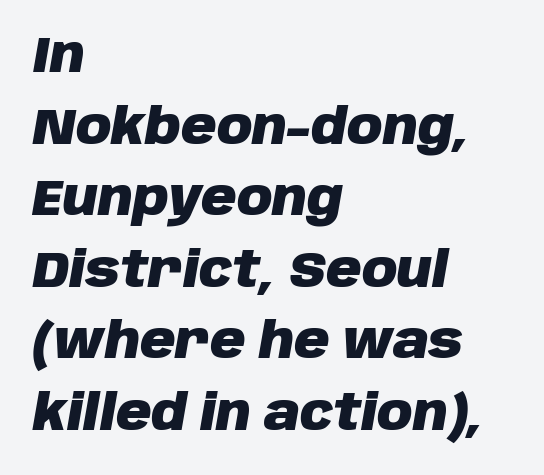
The image shows 49 px heavy type, italic (leaning right); set left-aligned, normal line spacing (1.46x), normal letter spacing, not underlined; low stroke contrast and a large x-height.
